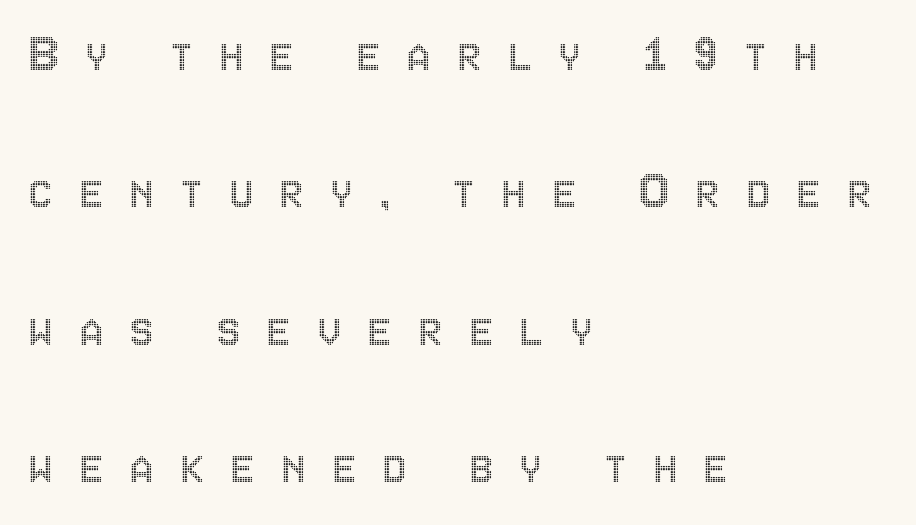
Q: Is the text italic (slanted)? A: No, it is upright.
Q: Is the text underlined? A: No.
Q: How is the paragraph aligned? A: Left-aligned.
Q: Is the spacing between letters normal or unusually wide? A: Unusually wide.
Q: Is the spacing between lines tight, normal or loose? A: Loose.
Q: Width (condensed, normal, or wide)? A: Condensed.
Q: x-height? A: Large.
Q: Monospaced? A: No.
